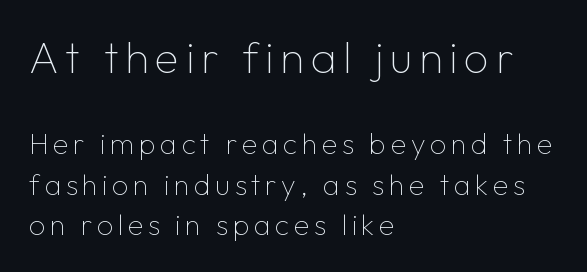
The strokes carry an ordinary text weight at most. These lines are rendered in a variable-pitch font. These lines were composed using upright roman letters. Just letters on the line, the space beneath them empty. Typeset ragged right — the left edge is the straight one. The lines sit at an ordinary, default distance from one another.
